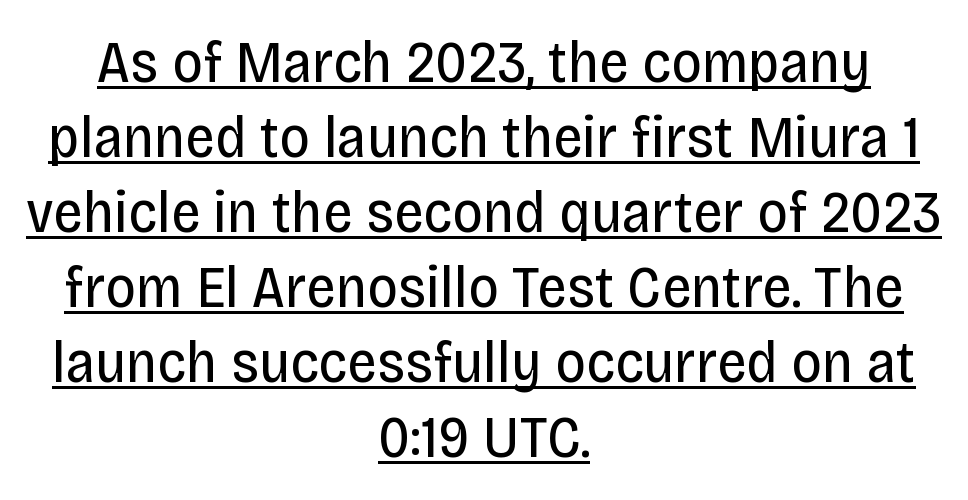
This sample uses plain, unmodified letter spacing. Both edges are ragged and mirror each other, which tells us the setting is centered. This sample has the flowing, uneven cadence of proportional lettering. Is there any slant? The stems are plumb. Is there an underline? Yes — a line sits under the letters. The weight tops out at a normal text grade.
